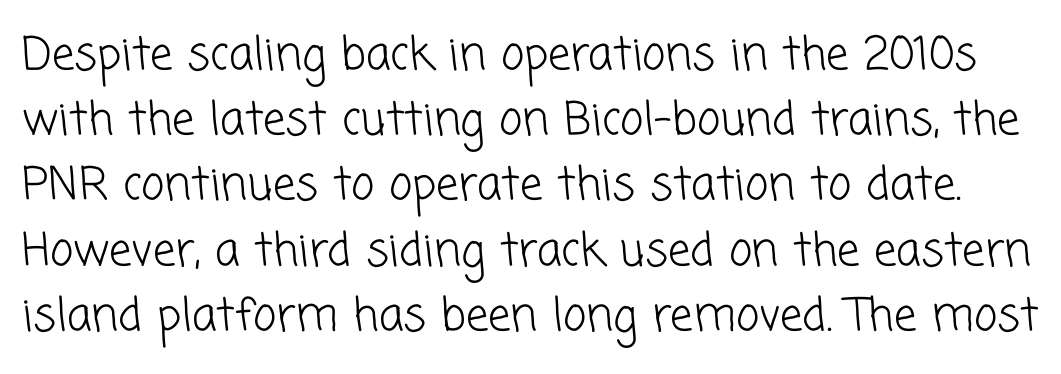
{"serif": "no", "bold": "no", "weight": "light", "width": "normal", "stroke_contrast": "low", "x_height": "medium", "monospaced": "no", "underline": "no", "line_spacing": "normal", "line_spacing_ratio": 1.45, "letter_spacing": "normal", "letter_spacing_em": 0.0, "glyph_px": 45}
